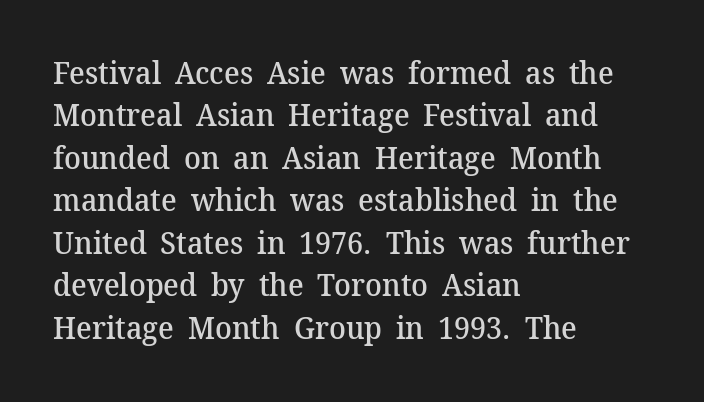
Q: Is the text bold? A: Semi-bold.
Q: Is the text italic (slanted)? A: No, it is upright.
Q: Is the typeface a serif or a sans-serif typeface? A: Serif.
Q: Is the text underlined? A: No.
Q: How is the paragraph aligned? A: Left-aligned.
Q: Is the spacing between letters normal or unusually wide? A: Normal.
Q: Is the spacing between lines tight, normal or loose? A: Normal.
Q: Width (condensed, normal, or wide)? A: Normal.
Q: Stroke contrast? A: Medium.
Q: x-height? A: Medium.
Q: Monospaced? A: No.
